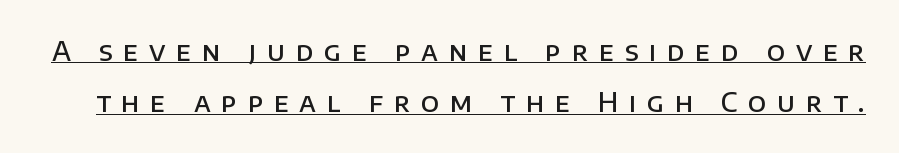
A rule runs beneath these lines of type. In terms of letterspacing, this is a distinctly airy, spread setting. I'd describe the lettering as semibold — firm but not a full bold. Style check: upright. One glance says open: line gaps are wider than usual.
